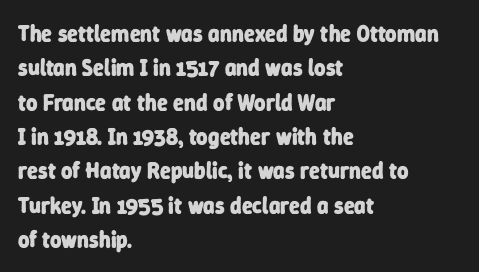
The space directly below the letters is spotless. Visually the block forms a straight wall on the left and a jagged coastline on the right. Inter-character spacing is left at the font's built-in metrics. Heavy, bold letterforms. Regular leading.
